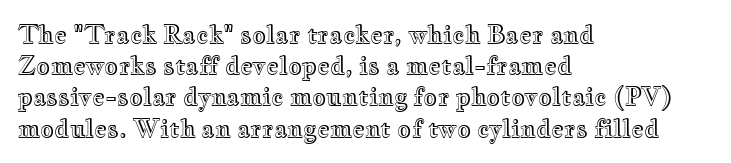
Q: Is the text italic (slanted)? A: No, it is upright.
Q: Is the text underlined? A: No.
Q: How is the paragraph aligned? A: Left-aligned.
Q: Is the spacing between letters normal or unusually wide? A: Normal.
Q: Is the spacing between lines tight, normal or loose? A: Normal.
